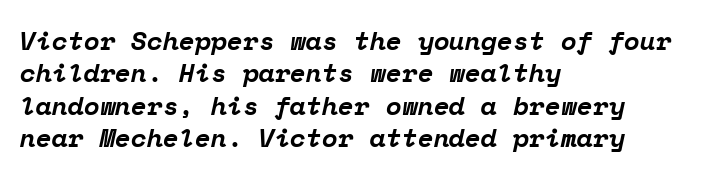
The image shows 26 px bold type, italic (leaning right); set left-aligned, normal line spacing (1.25x), normal letter spacing, not underlined.
